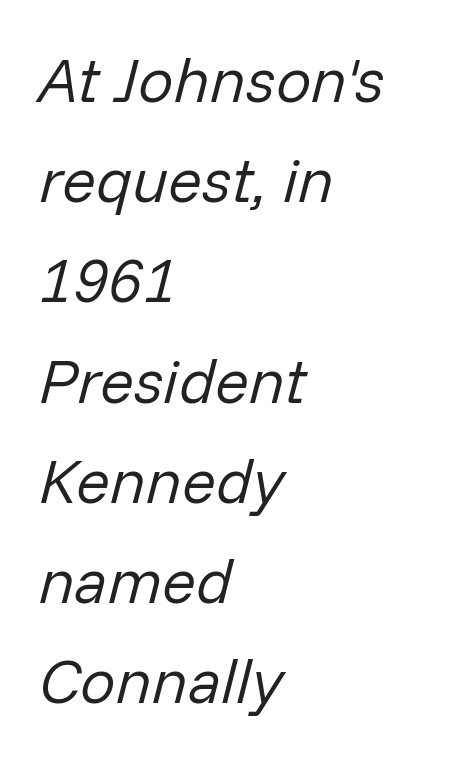
The image shows 63 px regular-weight type, italic (leaning right); set left-aligned, normal line spacing (1.59x), normal letter spacing, not underlined; low stroke contrast and a medium x-height.
